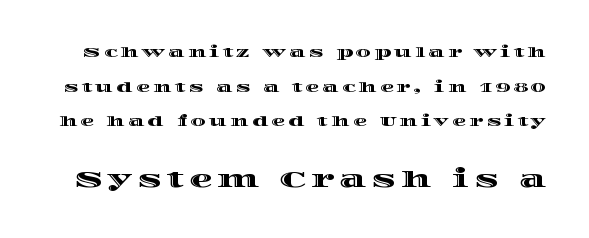
The image shows 23 px text type, upright; set loose line spacing (2.47x), unusually wide letter spacing (+0.22 em), not underlined; the second (bottom) block is 1.64x larger.
